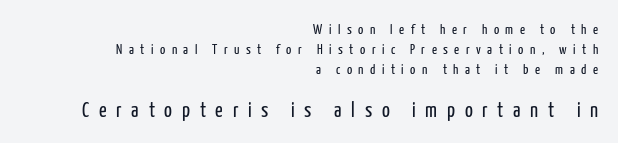
Q: Is the text bold? A: No.
Q: Is the text italic (slanted)? A: No, it is upright.
Q: Is the text underlined? A: No.
Q: How is the paragraph aligned? A: Right-aligned.
Q: Is the spacing between letters normal or unusually wide? A: Unusually wide.
Q: Is the spacing between lines tight, normal or loose? A: Normal.
Q: Which block of text is set in a larger size, the first (top) or the second (bottom)? A: The second (bottom) one.
